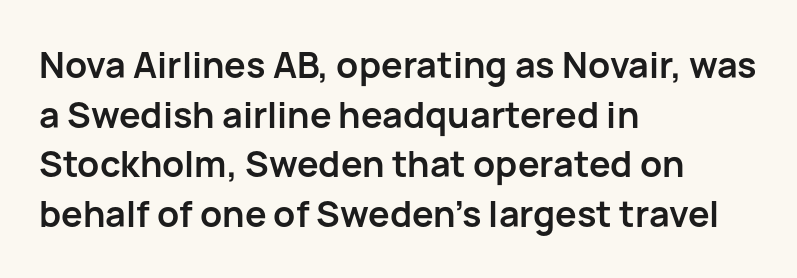
Font category for this specimen: sans-serif. The letters stand straight up with perfectly vertical stems. Compared with an ordinary text face, these strokes are far heavier — a full bold. Spacing verdict: proportional, widths tailored to each character. Notice how descenders clear the ascenders below comfortably — that's standard leading. Underline: absent.
